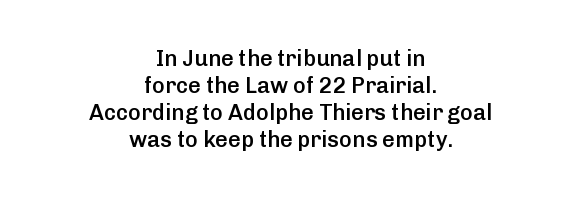
Letters rest on an invisible, unmarked baseline. The line texture is even and compact thanks to regular tracking. Bold? Not quite — semibold, heavier than regular but stopping short. Which margin do the lines hug? Neither — every line sits in the middle. Nope, not italic — everything's standing straight.
